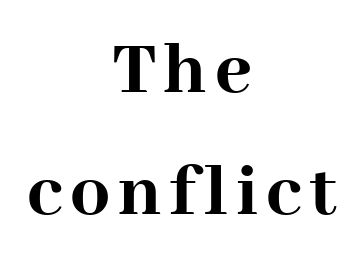
{"serif": "yes", "italic": "no", "bold": "yes", "weight": "semibold", "width": "normal", "stroke_contrast": "high", "x_height": "medium", "monospaced": "no", "underline": "no", "align": "center", "line_spacing": "normal", "line_spacing_ratio": 1.54, "glyph_px": 79}
